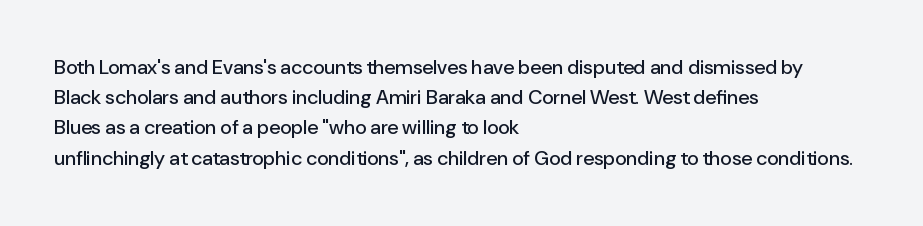
{"italic": "no", "underline": "no", "align": "left", "line_spacing": "normal", "line_spacing_ratio": 1.51, "letter_spacing": "normal", "letter_spacing_em": 0.0, "glyph_px": 20}
